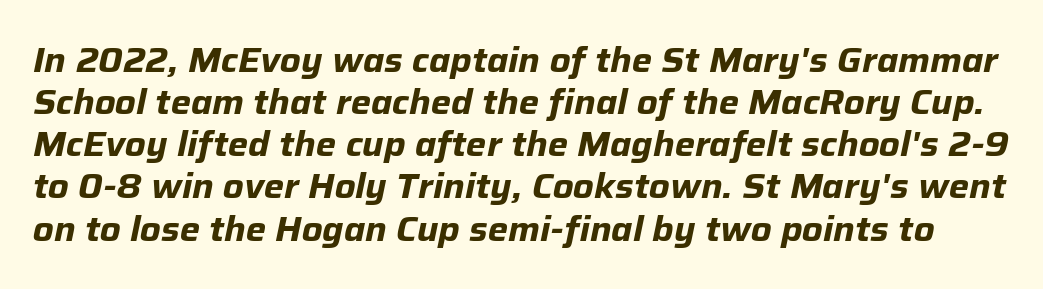
The passage shown is typed in a proportional face where columns would drift. Nobody touched the tracking dial on this one. Typographic density is high because the face is bold. The space beneath each line is pristine and unruled. The lettering tilts uniformly, giving the passage an italic look.
